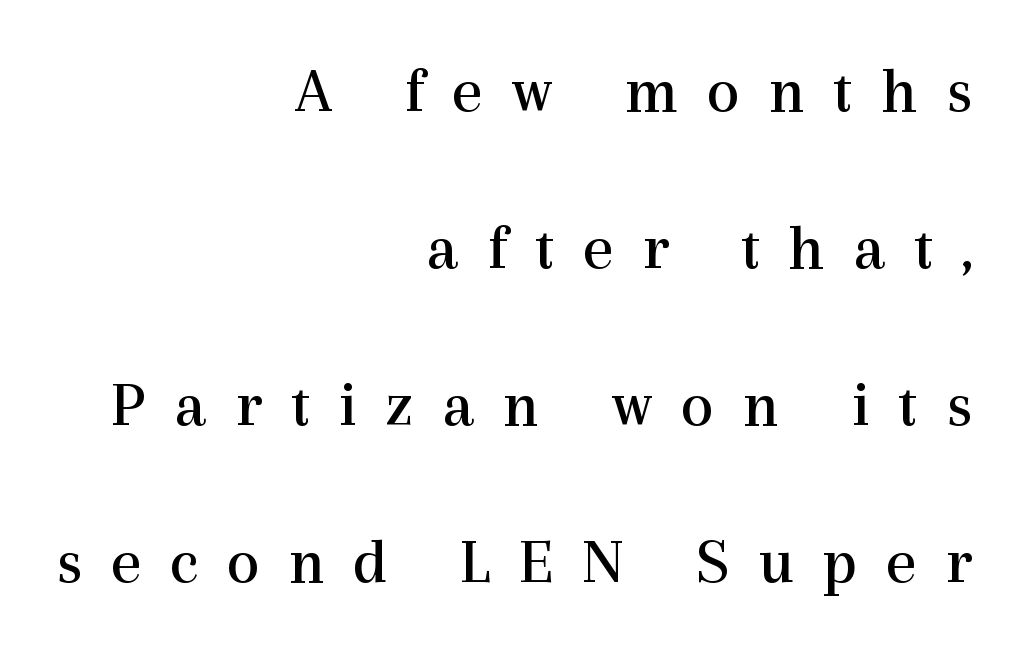
{"serif": "yes", "italic": "no", "bold": "no", "weight": "regular", "width": "normal", "x_height": "medium", "monospaced": "no", "underline": "no", "align": "right", "line_spacing": "loose", "line_spacing_ratio": 2.38, "letter_spacing": "wide", "letter_spacing_em": 0.43, "glyph_px": 66}
